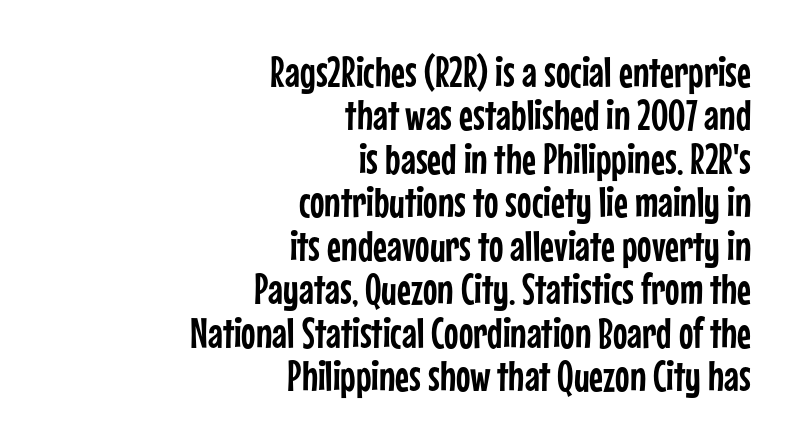
{"serif": "no", "italic": "no", "width": "condensed", "stroke_contrast": "low", "x_height": "medium", "monospaced": "no", "underline": "no", "align": "right", "line_spacing": "tight", "line_spacing_ratio": 1.01, "letter_spacing": "normal", "letter_spacing_em": 0.0, "glyph_px": 43}
